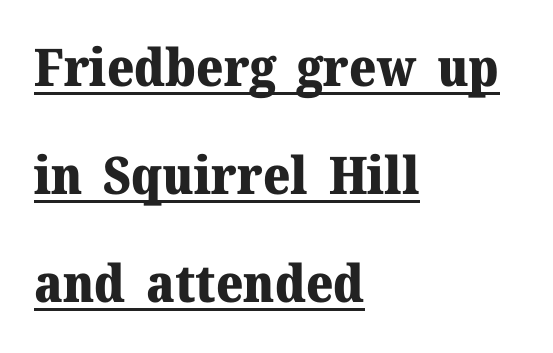
{"serif": "yes", "italic": "no", "bold": "yes", "weight": "heavy", "width": "normal", "stroke_contrast": "medium", "x_height": "medium", "monospaced": "no", "underline": "yes", "align": "left", "line_spacing": "loose", "line_spacing_ratio": 2.08, "letter_spacing": "normal", "letter_spacing_em": 0.0, "glyph_px": 52}
